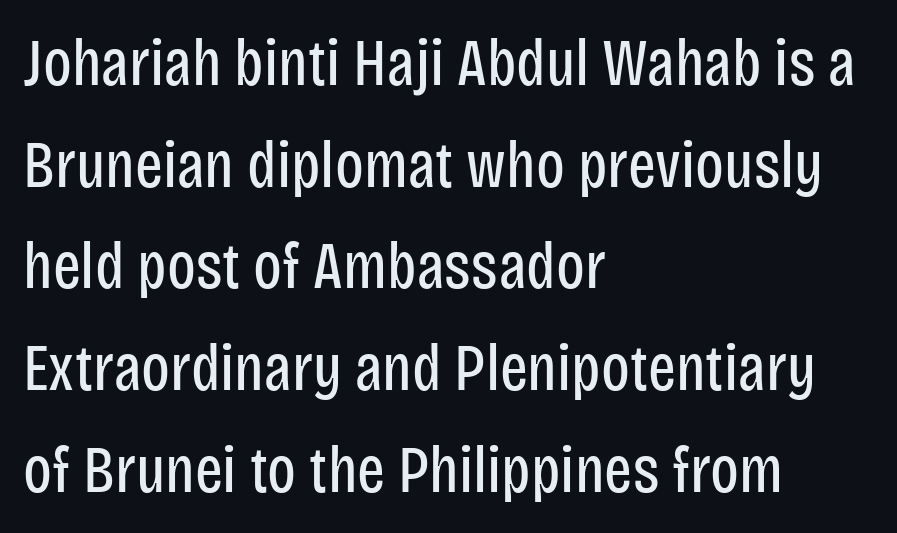
Q: Is the text bold? A: No.
Q: Is the text italic (slanted)? A: No, it is upright.
Q: Is the typeface a serif or a sans-serif typeface? A: Sans-serif.
Q: Is the text underlined? A: No.
Q: How is the paragraph aligned? A: Left-aligned.
Q: Is the spacing between letters normal or unusually wide? A: Normal.
Q: Is the spacing between lines tight, normal or loose? A: Normal.
Q: Width (condensed, normal, or wide)? A: Condensed.
Q: Stroke contrast? A: Low.
Q: x-height? A: Large.
Q: Monospaced? A: No.
